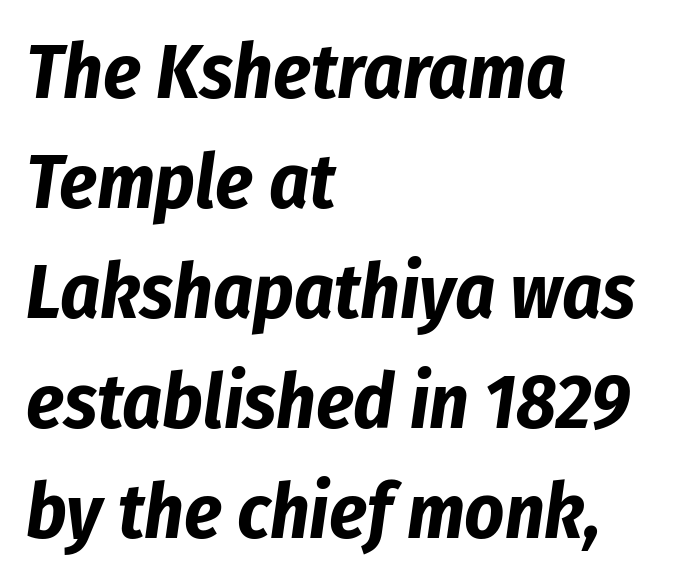
Q: Is the text bold? A: Yes.
Q: Is the text italic (slanted)? A: Yes, it leans right by about 8 degrees.
Q: Is the text underlined? A: No.
Q: How is the paragraph aligned? A: Left-aligned.
Q: Is the spacing between letters normal or unusually wide? A: Normal.
Q: Is the spacing between lines tight, normal or loose? A: Normal.
Q: Width (condensed, normal, or wide)? A: Condensed.
Q: Stroke contrast? A: Low.
Q: x-height? A: Medium.
Q: Monospaced? A: No.
